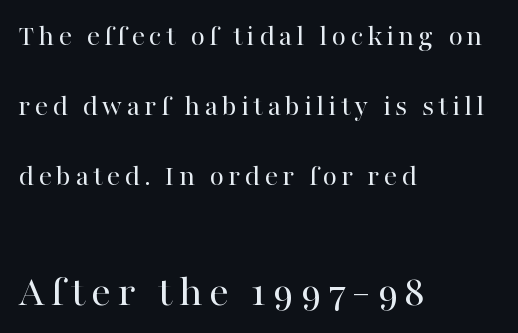
{"serif": "yes", "italic": "no", "bold": "no", "weight": "regular", "width": "normal", "stroke_contrast": "high", "x_height": "medium", "monospaced": "no", "underline": "no", "align": "left", "line_spacing": "loose", "line_spacing_ratio": 2.34, "larger_block": "second", "size_ratio": 1.5, "glyph_px": 45}
